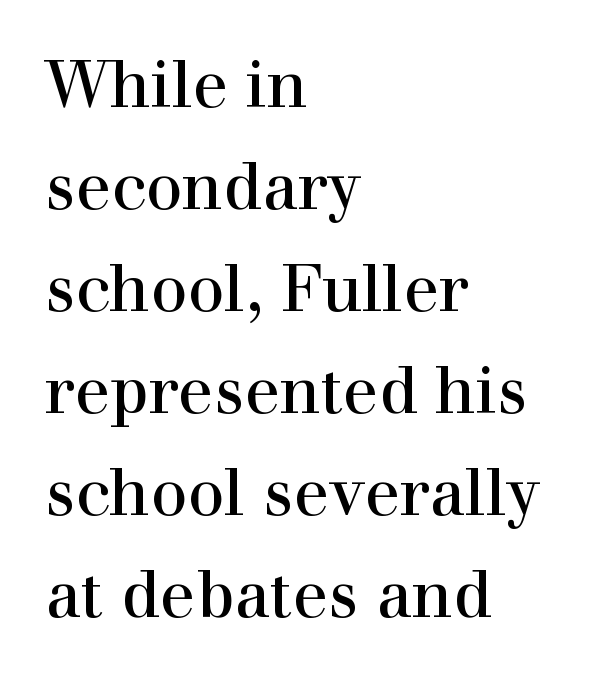
This sample uses a serif face. Spacing verdict: proportional, widths tailored to each character. The paragraph has a hard left edge and a soft right edge. The zone under the glyphs is completely vacant.
